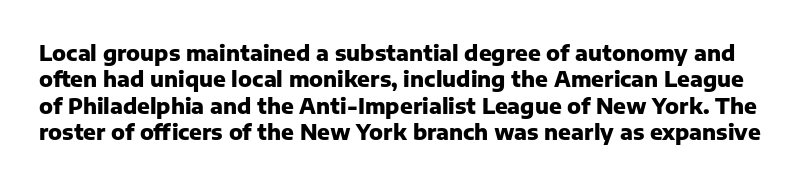
Q: Is the text bold? A: Yes.
Q: Is the text italic (slanted)? A: No, it is upright.
Q: Is the text underlined? A: No.
Q: Is the spacing between letters normal or unusually wide? A: Normal.
Q: Is the spacing between lines tight, normal or loose? A: Normal.
